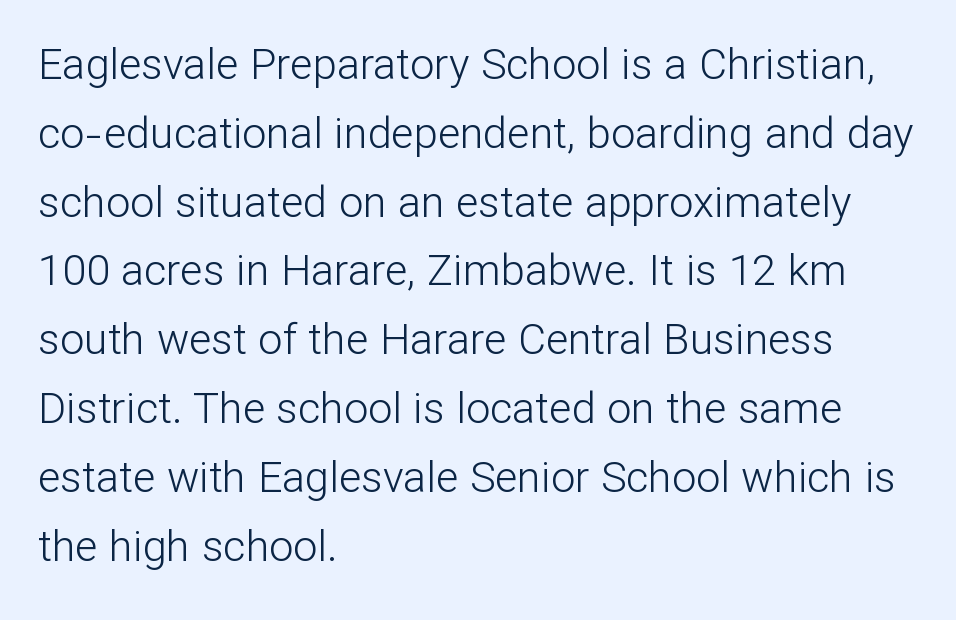
{"serif": "no", "italic": "no", "bold": "no", "weight": "light", "width": "normal", "stroke_contrast": "low", "x_height": "medium", "monospaced": "no", "underline": "no", "align": "left", "line_spacing": "normal", "line_spacing_ratio": 1.6, "letter_spacing": "normal", "letter_spacing_em": 0.0, "glyph_px": 43}
